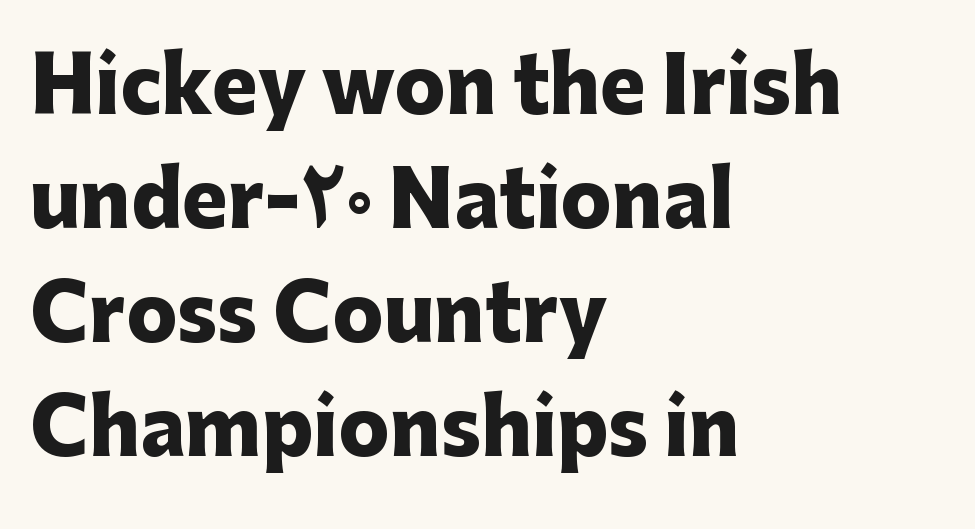
The image shows 76 px heavy sans-serif type, upright; set left-aligned, normal line spacing (1.5x), normal letter spacing, not underlined; low stroke contrast and a medium x-height.
